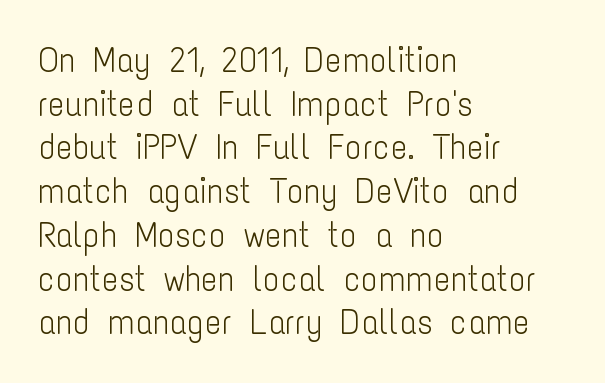
The image shows 35 px light, condensed sans-serif type, upright; set left-aligned, normal line spacing (1.25x), normal letter spacing, not underlined; low stroke contrast and a medium x-height.
